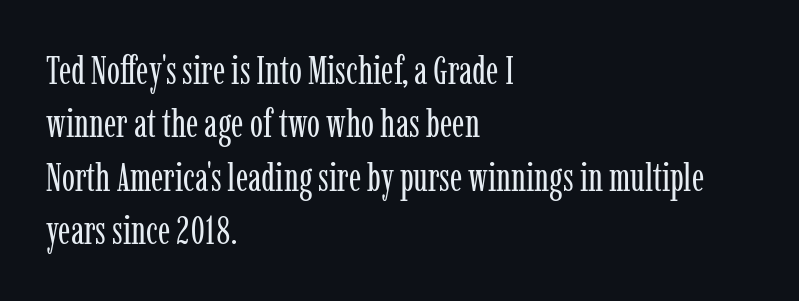
Q: Is the text bold? A: No.
Q: Is the text italic (slanted)? A: No, it is upright.
Q: Is the typeface a serif or a sans-serif typeface? A: Serif.
Q: Is the text underlined? A: No.
Q: How is the paragraph aligned? A: Left-aligned.
Q: Is the spacing between letters normal or unusually wide? A: Normal.
Q: Is the spacing between lines tight, normal or loose? A: Normal.
Q: Width (condensed, normal, or wide)? A: Condensed.
Q: Stroke contrast? A: Low.
Q: x-height? A: Medium.
Q: Monospaced? A: No.
